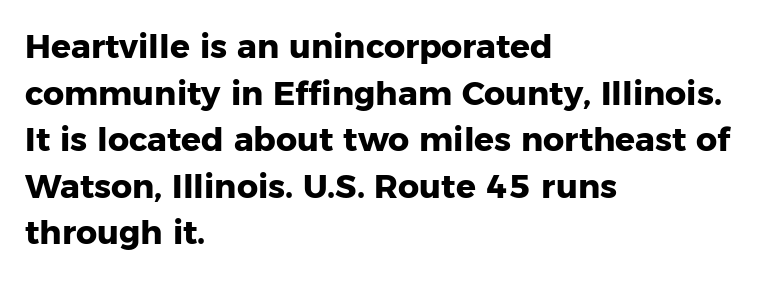
The image shows 33 px heavy sans-serif type, upright; set left-aligned, normal line spacing (1.41x), normal letter spacing, not underlined; low stroke contrast and a medium x-height.
